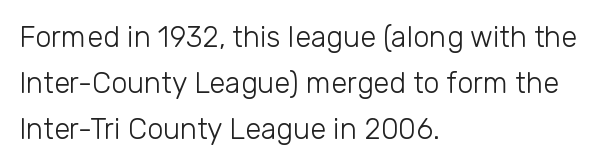
Compared with typical paragraphs, the rows here are spaced about the same. A clean baseline with only descenders dipping below it. You could not count columns in this text — the font is proportionally spaced. In terms of posture, this sample is upright. This is sans-serif lettering, the kind often seen on screens and signage.
